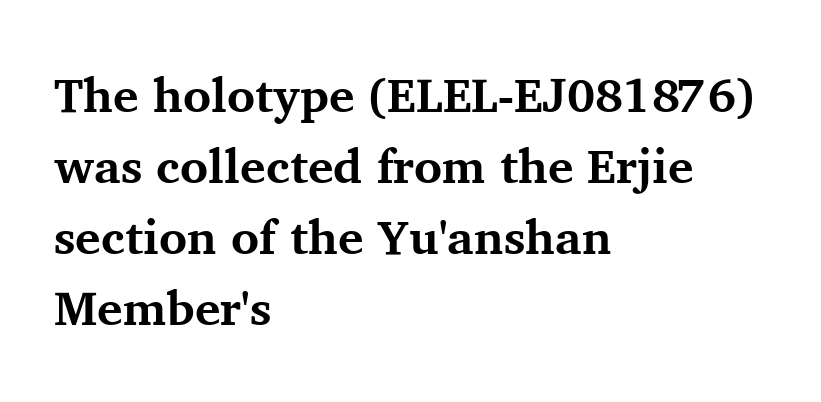
The image shows 48 px bold serif type, upright; set left-aligned, normal line spacing (1.48x), normal letter spacing, not underlined; medium stroke contrast and a medium x-height.
